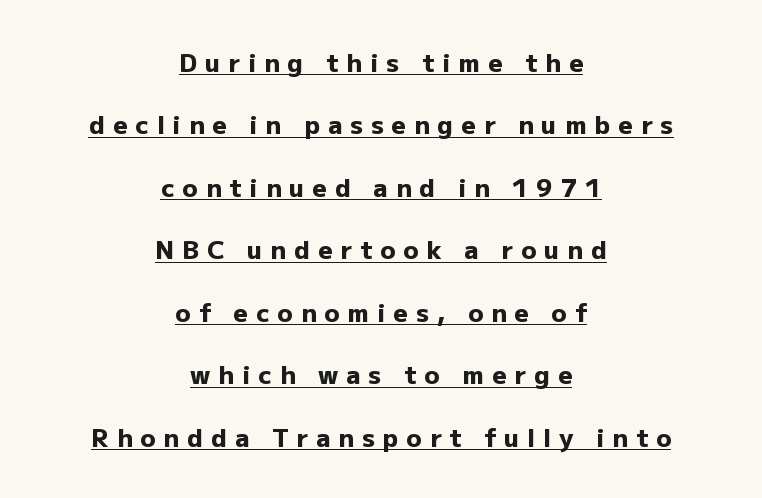
Q: Is the text bold? A: Yes.
Q: Is the text italic (slanted)? A: No, it is upright.
Q: Is the text underlined? A: Yes.
Q: How is the paragraph aligned? A: Centered.
Q: Is the spacing between letters normal or unusually wide? A: Unusually wide.
Q: Is the spacing between lines tight, normal or loose? A: Loose.
